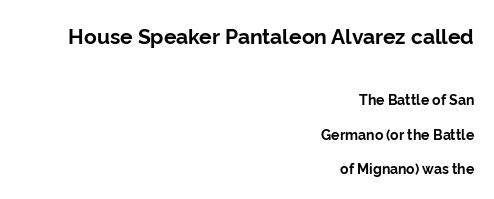
Q: Is the text bold? A: Yes.
Q: Is the text italic (slanted)? A: No, it is upright.
Q: Is the text underlined? A: No.
Q: How is the paragraph aligned? A: Right-aligned.
Q: Is the spacing between letters normal or unusually wide? A: Normal.
Q: Is the spacing between lines tight, normal or loose? A: Loose.
Q: Which block of text is set in a larger size, the first (top) or the second (bottom)? A: The first (top) one.
